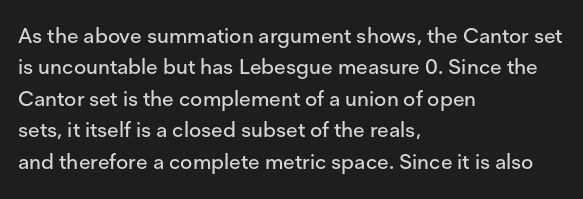
{"italic": "no", "underline": "no", "align": "left", "line_spacing": "normal", "line_spacing_ratio": 1.5, "letter_spacing": "normal", "letter_spacing_em": 0.0, "glyph_px": 21}
